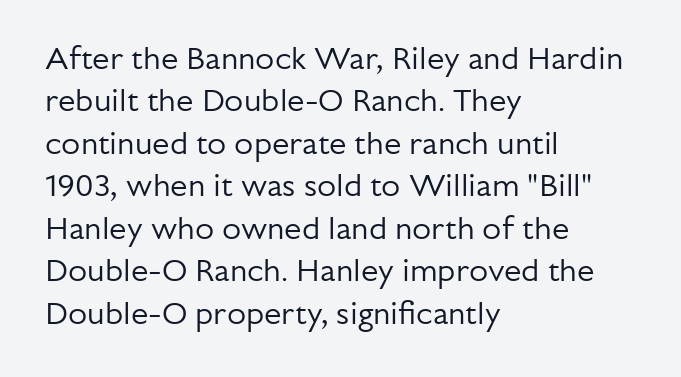
Q: Is the text bold? A: No.
Q: Is the text italic (slanted)? A: No, it is upright.
Q: Is the typeface a serif or a sans-serif typeface? A: Sans-serif.
Q: Is the text underlined? A: No.
Q: How is the paragraph aligned? A: Left-aligned.
Q: Is the spacing between letters normal or unusually wide? A: Normal.
Q: Is the spacing between lines tight, normal or loose? A: Normal.
Q: Width (condensed, normal, or wide)? A: Normal.
Q: Stroke contrast? A: Low.
Q: x-height? A: Medium.
Q: Monospaced? A: No.
